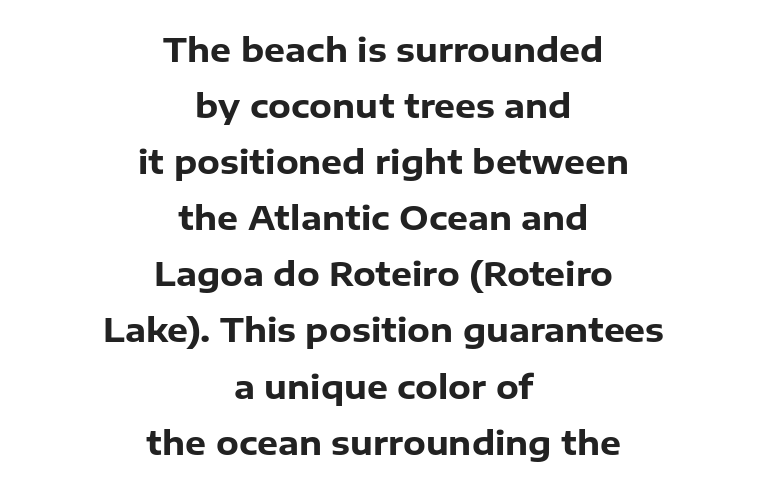
No italicization has been applied; the sample stays upright. These lines are centered, leaving both edges ragged. The passage shown has conventional tracking throughout. What kind of face is this? One without serifs — a sans. This block has exactly the height ordinary leading produces.
